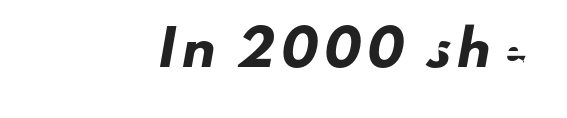
Q: Is the typeface a serif or a sans-serif typeface? A: Sans-serif.
Q: Is the text underlined? A: No.
Q: Is the spacing between letters normal or unusually wide? A: Unusually wide.
Q: Width (condensed, normal, or wide)? A: Normal.
Q: Stroke contrast? A: Low.
Q: x-height? A: Small.
Q: Monospaced? A: No.
